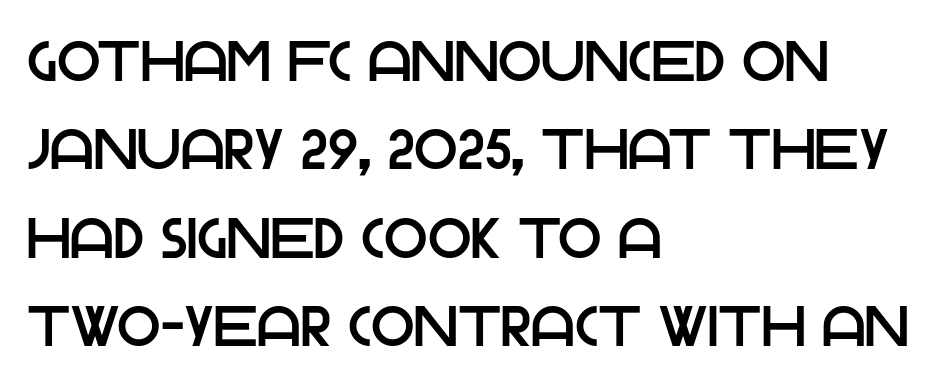
The image shows 57 px sans-serif type, upright; set left-aligned, normal line spacing (1.55x), normal letter spacing, not underlined; low stroke contrast and a large x-height.
